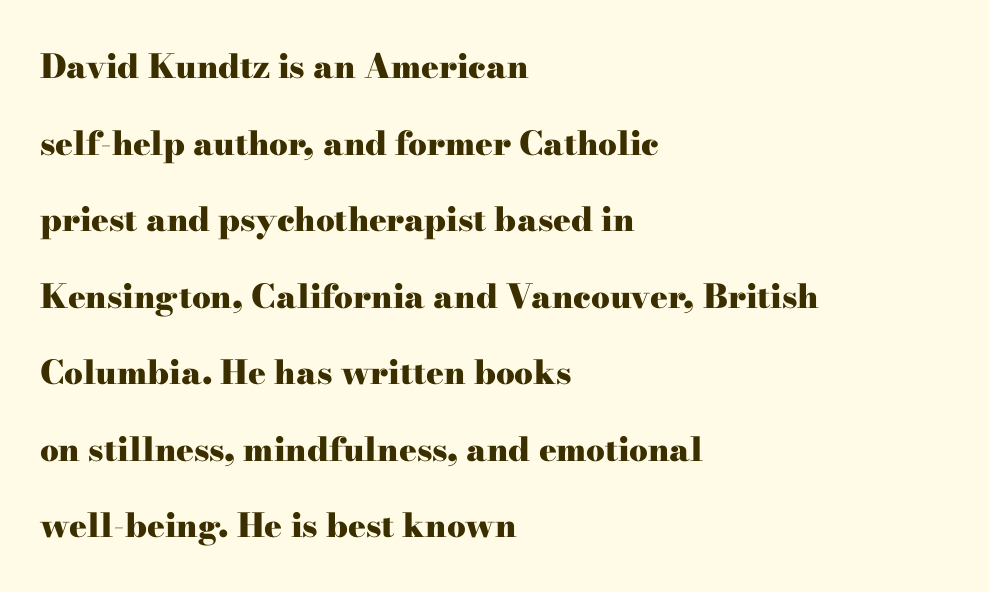
Is there much room between lines? Yes — plenty of vertical air separates them. Lines of text with bare space underneath. Reading down the block, your eye returns to a fixed left position each line. Nobody touched the tracking dial on this one. The rendering uses natural spacing where letterforms have individual widths.
